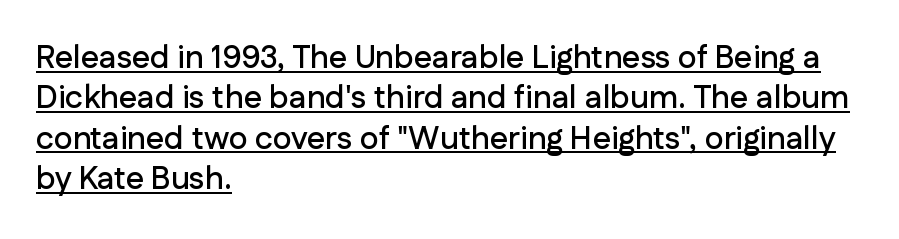
Here the designer chose a conventional face with non-uniform glyph widths. Looks like someone drew a line under every word here. Whoever set this chose a conventional vertical rhythm. The type family on display is of the sans-serif kind.
